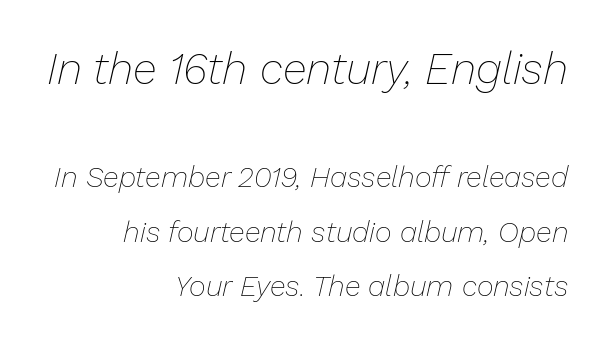
Q: Is the text bold? A: No.
Q: Is the text italic (slanted)? A: Yes, it leans right by about 13 degrees.
Q: Is the text underlined? A: No.
Q: How is the paragraph aligned? A: Right-aligned.
Q: Is the spacing between letters normal or unusually wide? A: Normal.
Q: Which block of text is set in a larger size, the first (top) or the second (bottom)? A: The first (top) one.
Q: Width (condensed, normal, or wide)? A: Normal.
Q: Stroke contrast? A: Low.
Q: x-height? A: Medium.
Q: Monospaced? A: No.
